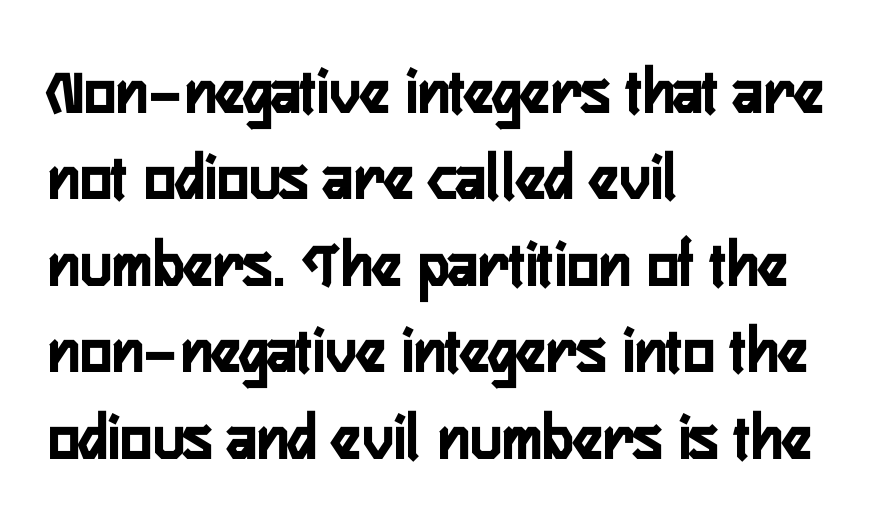
Decoration check: the copy has no underline. No feet cap the strokes, marking this as sans-serif type. Observe the ordinary spacing: letters are neighbours, not strangers. Vertically, the passage feels balanced, rows spaced as you'd expect. Weight: bold. The letters advance in unequal steps, a hallmark of proportional type.
